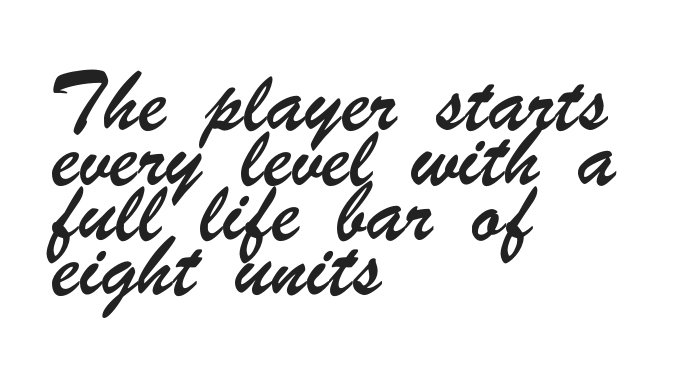
{"serif": "no", "width": "condensed", "stroke_contrast": "low", "x_height": "small", "monospaced": "no", "underline": "no", "align": "left", "line_spacing": "normal", "line_spacing_ratio": 1.45, "letter_spacing": "normal", "letter_spacing_em": 0.0, "glyph_px": 38}
